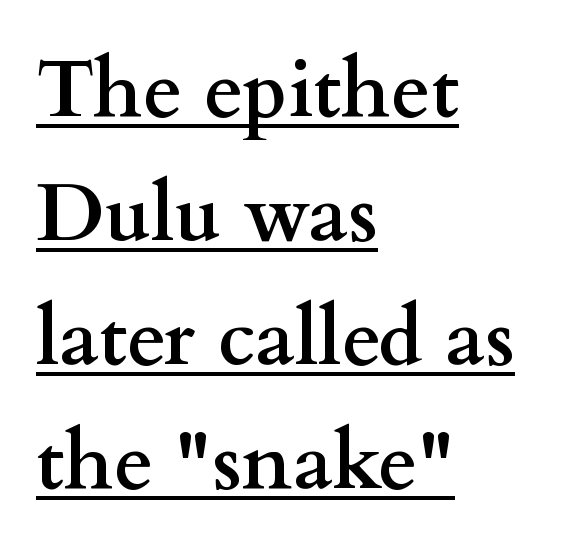
Q: Is the text bold? A: Yes.
Q: Is the text italic (slanted)? A: No, it is upright.
Q: Is the typeface a serif or a sans-serif typeface? A: Serif.
Q: Is the text underlined? A: Yes.
Q: How is the paragraph aligned? A: Left-aligned.
Q: Is the spacing between letters normal or unusually wide? A: Normal.
Q: Is the spacing between lines tight, normal or loose? A: Normal.
Q: Width (condensed, normal, or wide)? A: Wide.
Q: Stroke contrast? A: Medium.
Q: x-height? A: Small.
Q: Monospaced? A: No.
